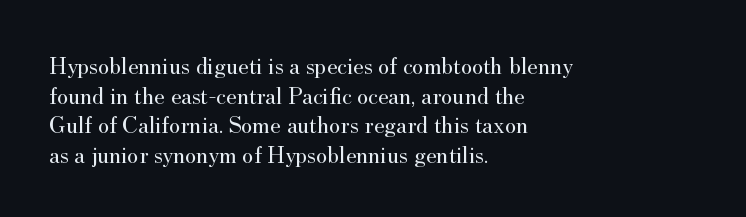
The image shows 24 px text type, upright; set left-aligned, line spacing 1.23x, normal letter spacing, not underlined.
